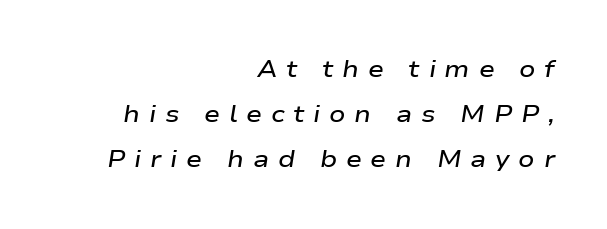
The axis of the letterforms is tilted away from vertical. Leftover space on each line is placed entirely before the opening word. Someone cranked the tracking dial way up on this one. Words float on clear page, feet unadorned.
